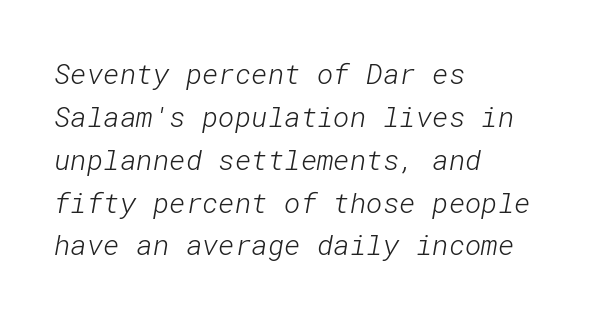
Does the copy run flush right? No — it runs flush left. Unbolded letterforms with no extra heft. The face used here is rendered with its standard letterfit. To sum up the face: it is a sans, with no serifs. Regarding leading, the lines here are spaced in the standard way.
